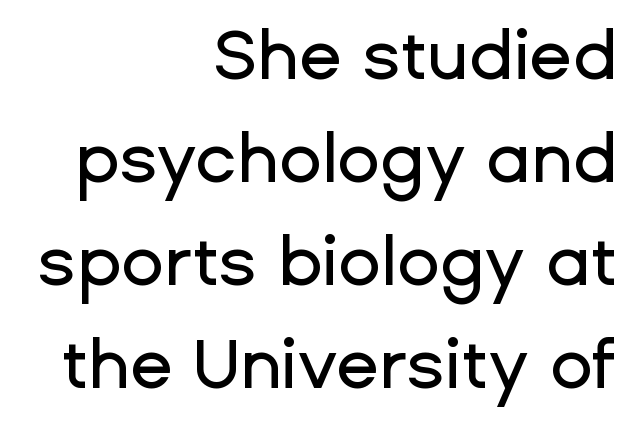
The typography opts for an upright posture over an oblique one. Look at the bottom of the vertical strokes: they stop flat, with no serifs. The paragraph has a hard right edge and a soft left edge. Tracking value appears to be zero — textbook default spacing. Think of a printed novel: that variable character pitch is what you see here. Check the space under the baseline: it is left empty.
